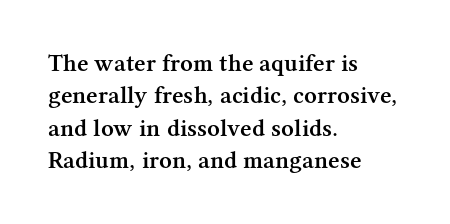
Q: Is the text bold? A: Semi-bold.
Q: Is the text italic (slanted)? A: No, it is upright.
Q: Is the text underlined? A: No.
Q: How is the paragraph aligned? A: Left-aligned.
Q: Is the spacing between letters normal or unusually wide? A: Normal.
Q: Is the spacing between lines tight, normal or loose? A: Normal.
